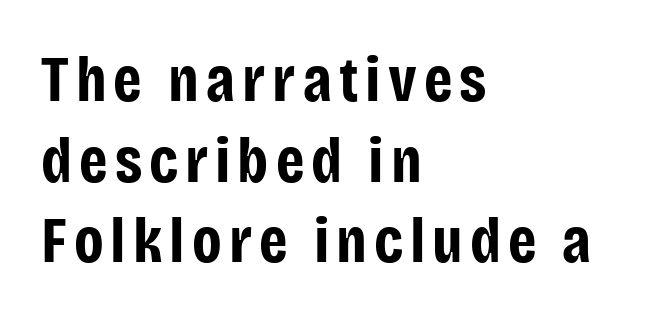
{"serif": "no", "italic": "no", "bold": "yes", "weight": "bold", "width": "condensed", "stroke_contrast": "low", "x_height": "large", "monospaced": "no", "underline": "no", "align": "left", "line_spacing": "normal", "line_spacing_ratio": 1.26, "glyph_px": 64}
